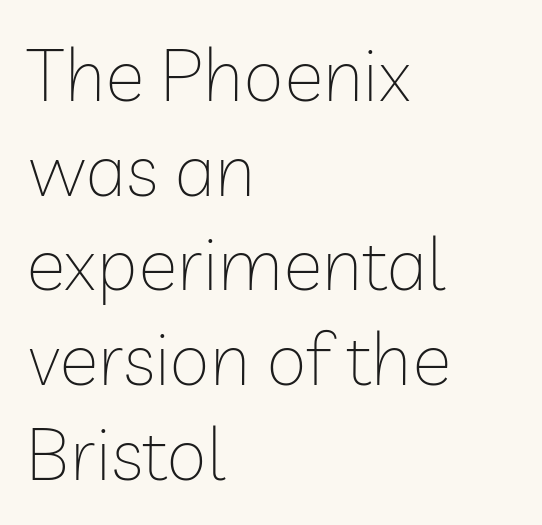
Q: Is the text bold? A: No.
Q: Is the text italic (slanted)? A: No, it is upright.
Q: Is the typeface a serif or a sans-serif typeface? A: Sans-serif.
Q: Is the text underlined? A: No.
Q: How is the paragraph aligned? A: Left-aligned.
Q: Is the spacing between letters normal or unusually wide? A: Normal.
Q: Is the spacing between lines tight, normal or loose? A: Normal.
Q: Width (condensed, normal, or wide)? A: Normal.
Q: Stroke contrast? A: Low.
Q: x-height? A: Medium.
Q: Monospaced? A: No.
